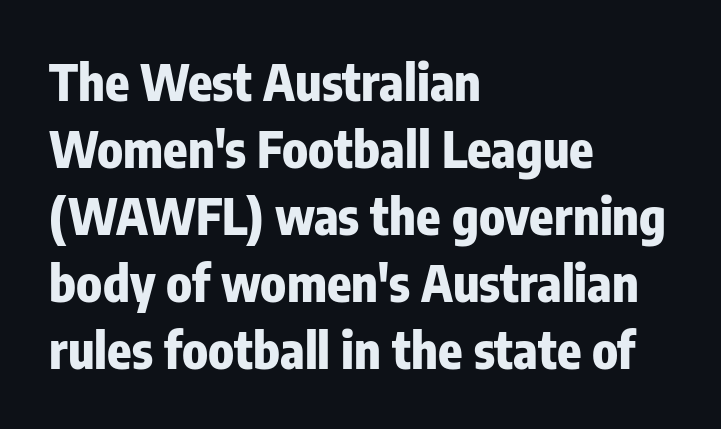
Q: Is the text bold? A: Yes.
Q: Is the text italic (slanted)? A: No, it is upright.
Q: Is the typeface a serif or a sans-serif typeface? A: Sans-serif.
Q: Is the text underlined? A: No.
Q: How is the paragraph aligned? A: Left-aligned.
Q: Is the spacing between letters normal or unusually wide? A: Normal.
Q: Is the spacing between lines tight, normal or loose? A: Normal.
Q: Width (condensed, normal, or wide)? A: Condensed.
Q: Stroke contrast? A: Low.
Q: x-height? A: Medium.
Q: Monospaced? A: No.
